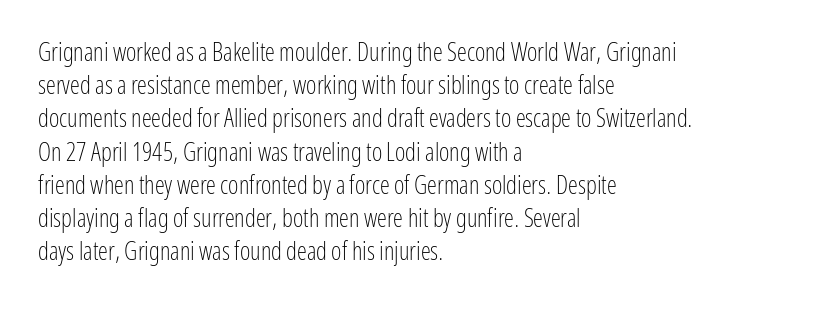
The image shows 25 px text type, upright; set left-aligned, normal line spacing (1.33x), normal letter spacing, not underlined.
